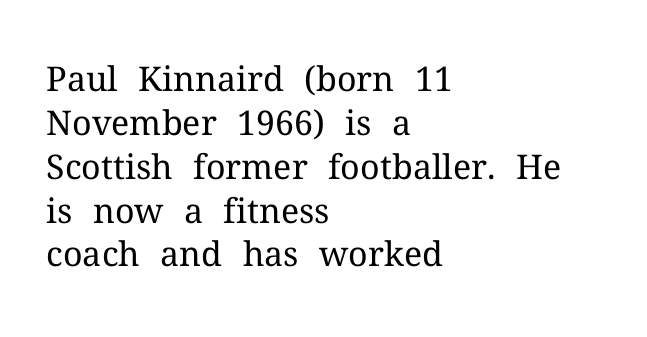
{"serif": "yes", "italic": "no", "bold": "no", "weight": "regular", "width": "normal", "stroke_contrast": "medium", "x_height": "medium", "monospaced": "no", "underline": "no", "align": "left", "line_spacing": "normal", "line_spacing_ratio": 1.29, "letter_spacing": "normal", "letter_spacing_em": 0.0, "glyph_px": 34}
